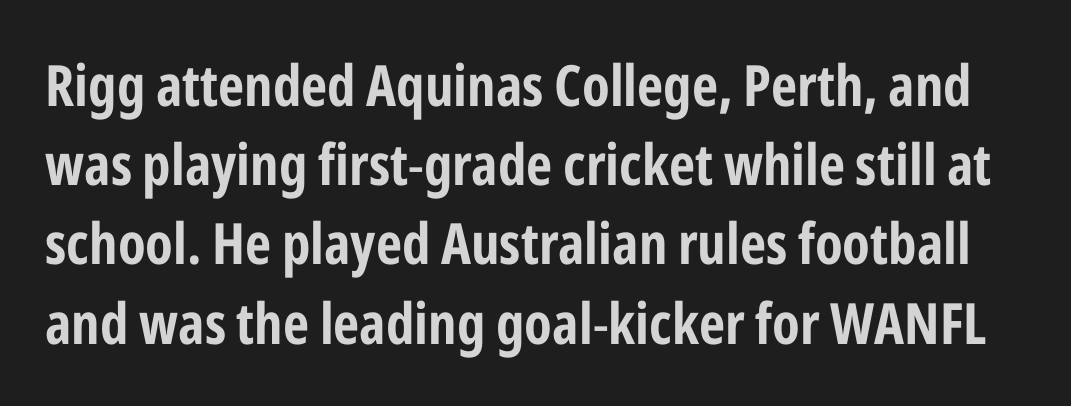
Q: Is the text italic (slanted)? A: No, it is upright.
Q: Is the typeface a serif or a sans-serif typeface? A: Sans-serif.
Q: Is the text underlined? A: No.
Q: Is the spacing between letters normal or unusually wide? A: Normal.
Q: Is the spacing between lines tight, normal or loose? A: Normal.
Q: Width (condensed, normal, or wide)? A: Condensed.
Q: Stroke contrast? A: Low.
Q: x-height? A: Medium.
Q: Monospaced? A: No.
